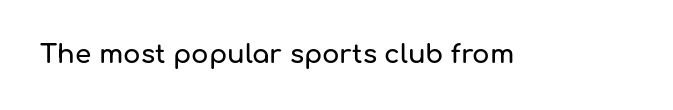
Is there any slant? The stems are plumb. Descenders are the only things crossing below the line. The line texture is even and compact thanks to regular tracking.
